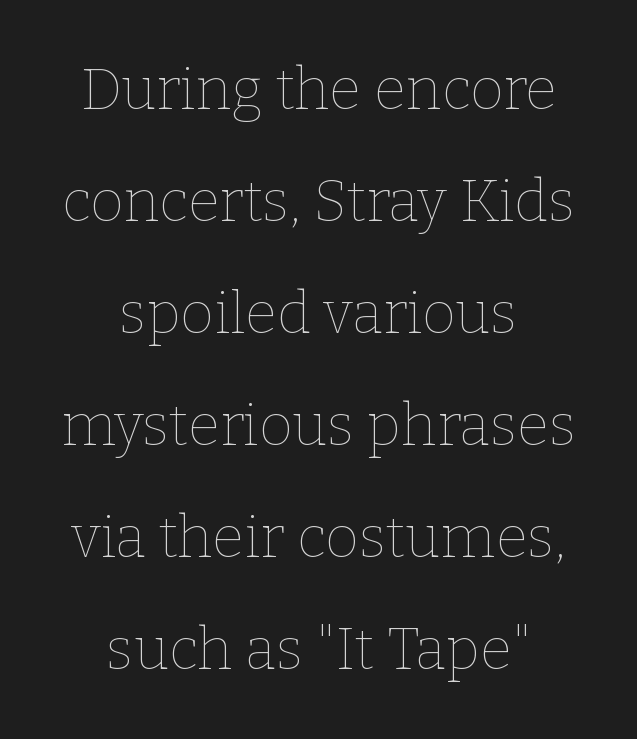
{"italic": "no", "bold": "no", "weight": "thin", "width": "normal", "stroke_contrast": "low", "x_height": "medium", "monospaced": "no", "underline": "no", "align": "center", "line_spacing": "loose", "line_spacing_ratio": 1.93, "letter_spacing": "normal", "letter_spacing_em": 0.0, "glyph_px": 58}
